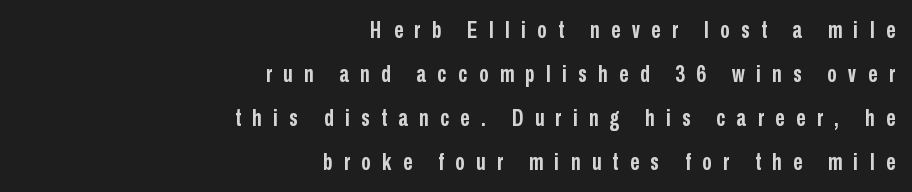
{"italic": "no", "bold": "yes", "underline": "no", "align": "right", "line_spacing": "loose", "line_spacing_ratio": 1.91, "letter_spacing": "wide", "letter_spacing_em": 0.5, "glyph_px": 23}
